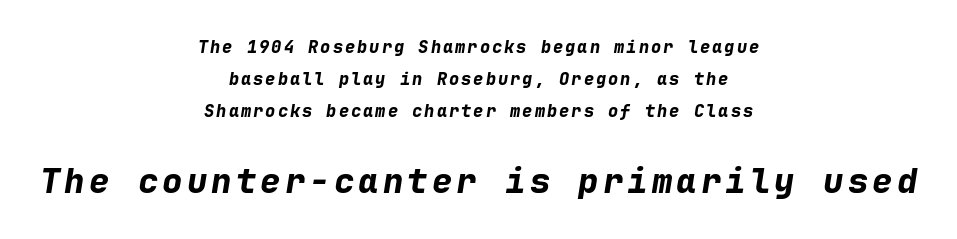
{"italic": "yes", "lean": "right", "slant_degrees": 9, "bold": "yes", "weight": "bold", "width": "normal", "stroke_contrast": "low", "x_height": "medium", "monospaced": "yes", "underline": "no", "align": "center", "line_spacing_ratio": 1.87, "larger_block": "second", "size_ratio": 2.0, "glyph_px": 34}
